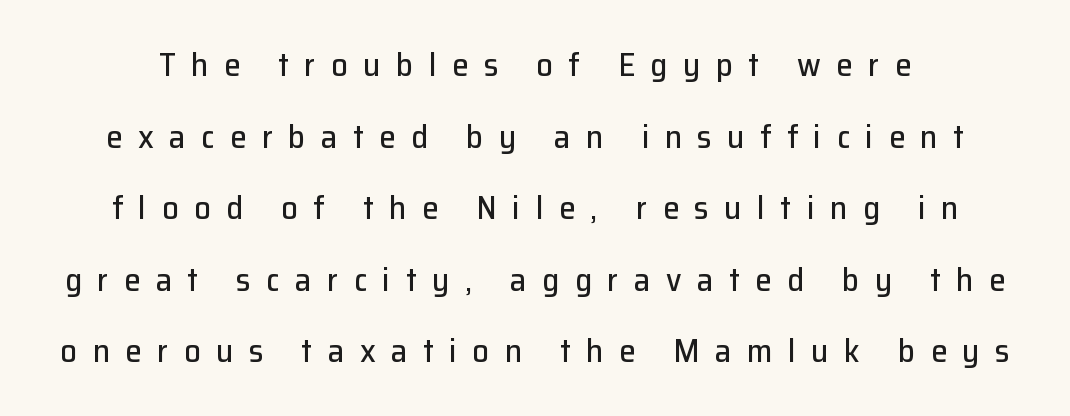
Q: Is the text italic (slanted)? A: No, it is upright.
Q: Is the typeface a serif or a sans-serif typeface? A: Sans-serif.
Q: Is the text underlined? A: No.
Q: Is the spacing between letters normal or unusually wide? A: Unusually wide.
Q: Is the spacing between lines tight, normal or loose? A: Loose.
Q: Width (condensed, normal, or wide)? A: Normal.
Q: Stroke contrast? A: Low.
Q: x-height? A: Medium.
Q: Monospaced? A: No.
